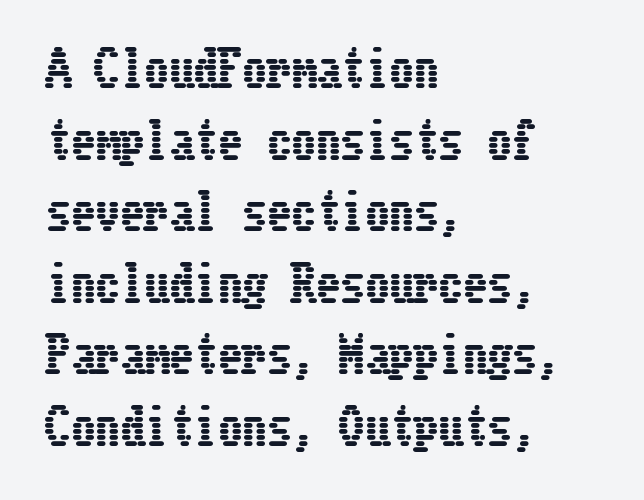
The image shows 49 px condensed type, upright; set left-aligned, normal line spacing (1.46x), normal letter spacing, not underlined; low stroke contrast and a medium x-height.
